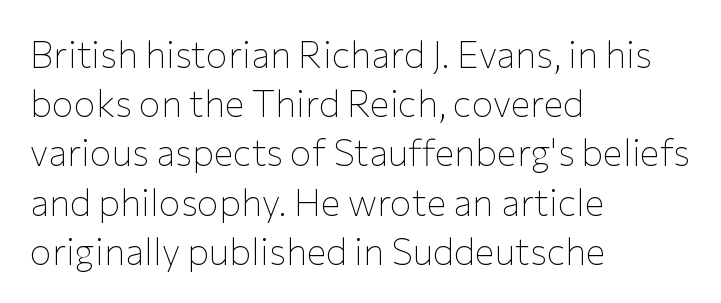
The image shows 37 px thin sans-serif type, upright; set left-aligned, normal line spacing (1.33x), normal letter spacing, not underlined; low stroke contrast and a medium x-height.
